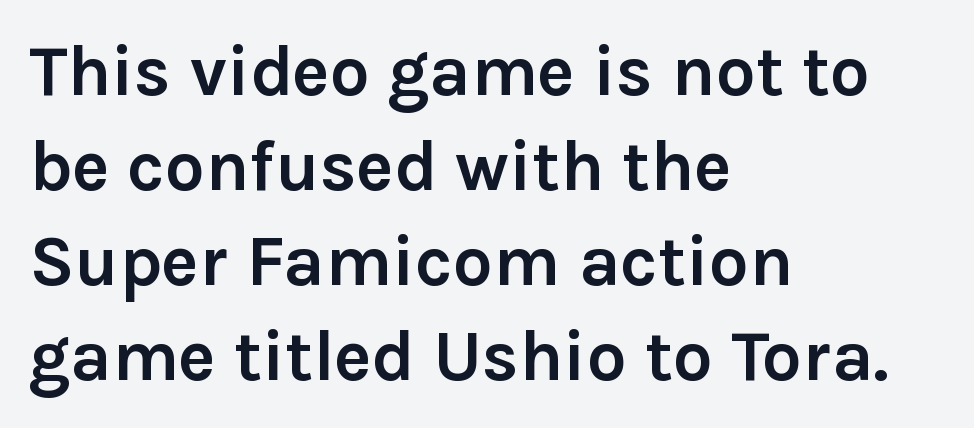
These lines keep a tight, regular rhythm from letter to letter. Do the characters align in a grid? No, the font is proportional. Words float on clear page, feet unadorned. These lines were composed using upright roman letters. Visually the block forms a straight wall on the left and a jagged coastline on the right. Evenly set lines give the paragraph a standard silhouette.
